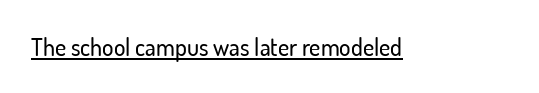
The image shows 24 px text type, upright; set normal letter spacing, underlined.
